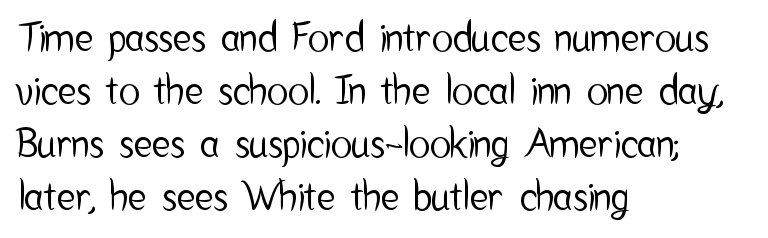
Underline: absent. The compositor pushed each line to the left boundary. Character widths vary here, with narrow letters taking less room than wide ones. It's the straight-up-and-down kind of type.
